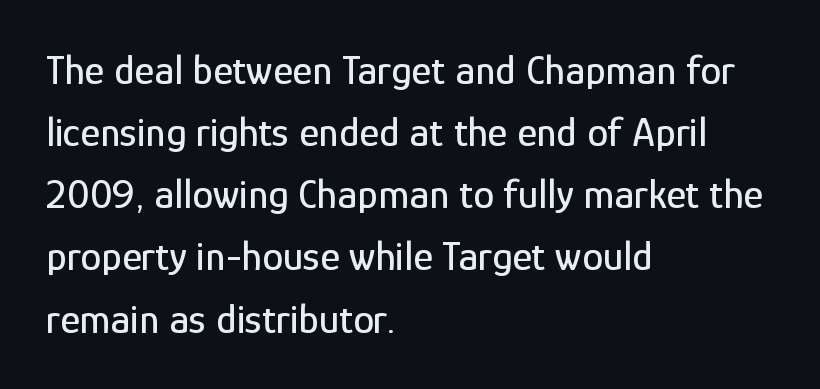
The characters display no serif detailing; their extremities are plain. This sample uses an upright cut, with every glyph sitting square on the baseline. Line beginnings align vertically; line endings do not. Glyph-to-glyph distance matches everyday printed text.
